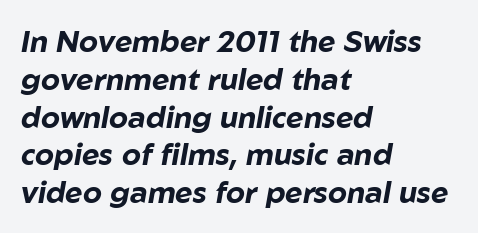
Q: Is the text bold? A: Yes.
Q: Is the text italic (slanted)? A: Yes, it leans right by about 10 degrees.
Q: Is the text underlined? A: No.
Q: How is the paragraph aligned? A: Left-aligned.
Q: Is the spacing between letters normal or unusually wide? A: Normal.
Q: Is the spacing between lines tight, normal or loose? A: Normal.
Q: Width (condensed, normal, or wide)? A: Normal.
Q: Stroke contrast? A: Low.
Q: x-height? A: Medium.
Q: Monospaced? A: No.
